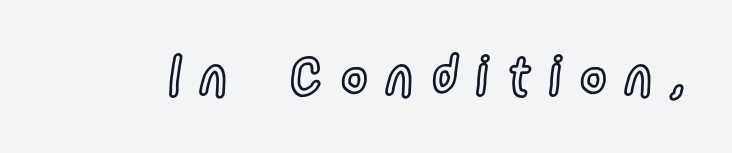
Q: Is the text italic (slanted)? A: Yes.
Q: Is the text underlined? A: No.
Q: Is the spacing between letters normal or unusually wide? A: Unusually wide.
Q: Width (condensed, normal, or wide)? A: Condensed.
Q: x-height? A: Medium.
Q: Monospaced? A: No.
